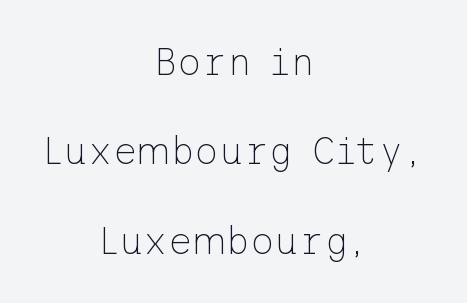
The image shows 38 px thin sans-serif type, upright; set centered, loose line spacing (2.35x), normal letter spacing, not underlined; low stroke contrast and a medium x-height.
